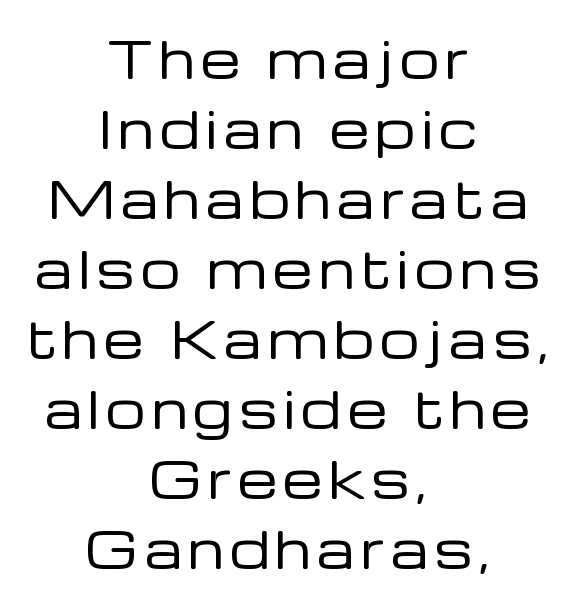
The weight would be labelled regular, book, light, or lighter still. Spacing verdict: proportional, widths tailored to each character. Compared with typical paragraphs, the rows here are spaced about the same. Posture: straight, roman, zero tilt.
